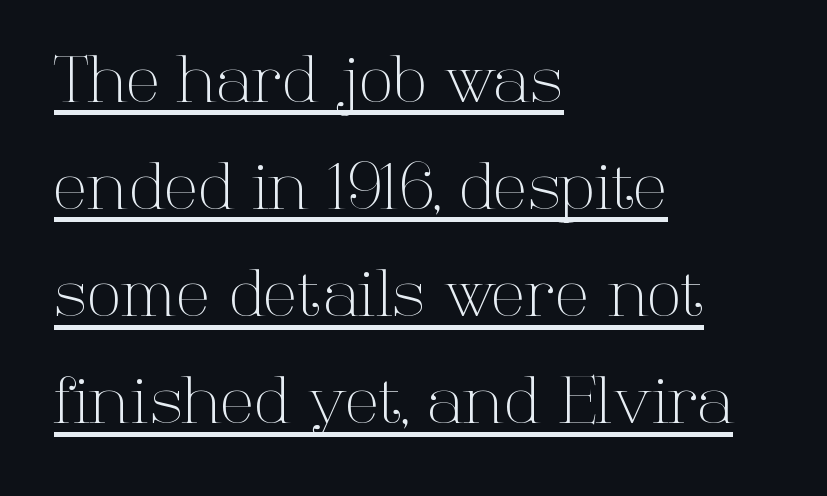
Q: Is the text bold? A: No.
Q: Is the text italic (slanted)? A: No, it is upright.
Q: Is the typeface a serif or a sans-serif typeface? A: Serif.
Q: Is the text underlined? A: Yes.
Q: How is the paragraph aligned? A: Left-aligned.
Q: Is the spacing between letters normal or unusually wide? A: Normal.
Q: Is the spacing between lines tight, normal or loose? A: Normal.
Q: Width (condensed, normal, or wide)? A: Normal.
Q: Stroke contrast? A: High.
Q: x-height? A: Medium.
Q: Monospaced? A: No.
